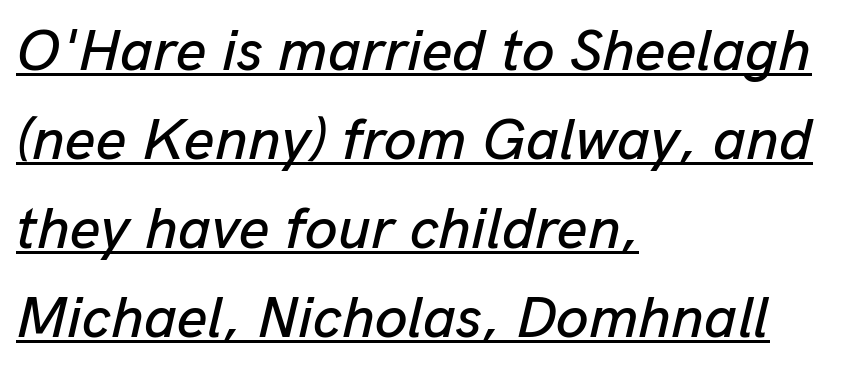
Quick note: italic. Caption: multi-line text, flush left, ragged right. Students, note that the glyphs here touch the page at normal intervals. A typesetter would call this proportional, since set widths differ per character. Somebody hit Ctrl+U on this one — the words are underlined. Evenly set lines give the paragraph a standard silhouette.
